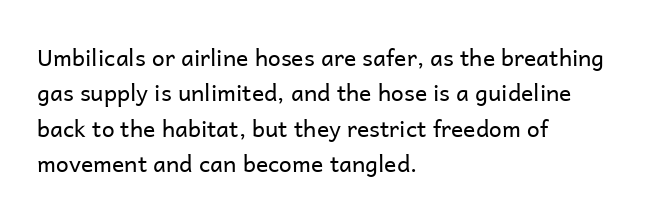
The image shows 23 px text type, upright; set left-aligned, normal line spacing (1.54x), normal letter spacing, not underlined.
